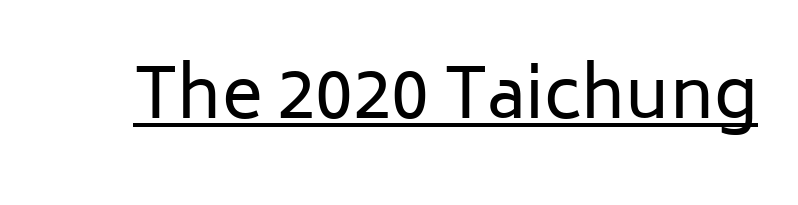
The image shows 69 px regular-weight sans-serif type, upright; set normal letter spacing, underlined; low stroke contrast and a medium x-height.
